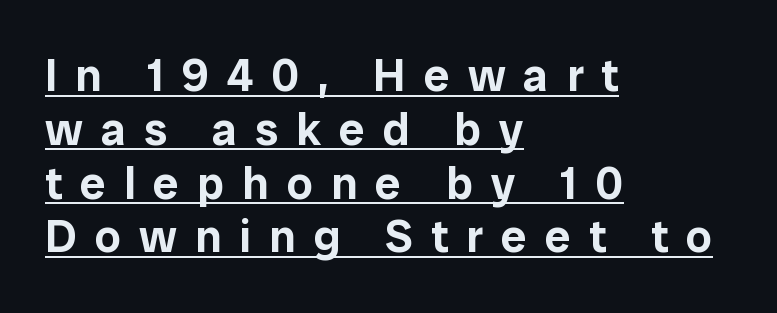
Q: Is the text italic (slanted)? A: No, it is upright.
Q: Is the typeface a serif or a sans-serif typeface? A: Sans-serif.
Q: Is the text underlined? A: Yes.
Q: How is the paragraph aligned? A: Left-aligned.
Q: Is the spacing between letters normal or unusually wide? A: Unusually wide.
Q: Width (condensed, normal, or wide)? A: Normal.
Q: Stroke contrast? A: Low.
Q: x-height? A: Medium.
Q: Monospaced? A: No.
